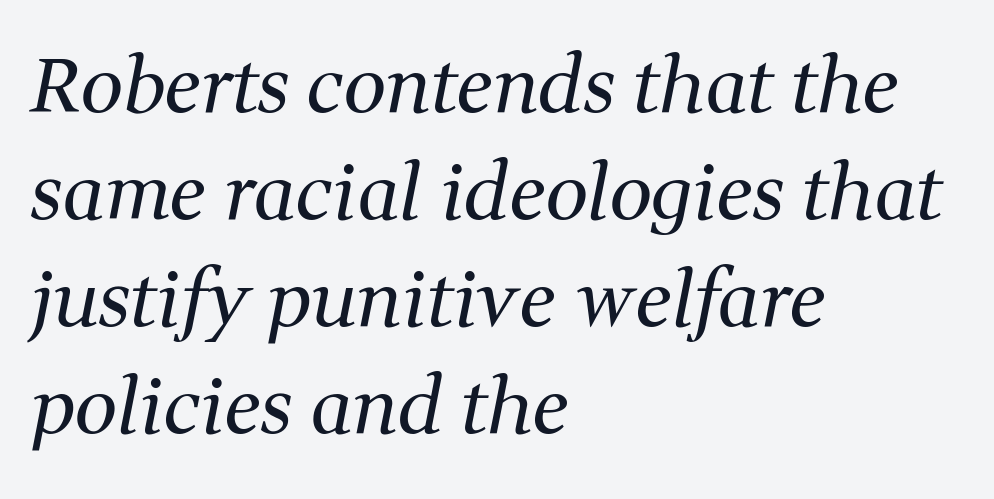
The image shows 76 px regular-weight serif type, italic (leaning right); set left-aligned, normal line spacing (1.41x), normal letter spacing, not underlined; medium stroke contrast and a medium x-height.
